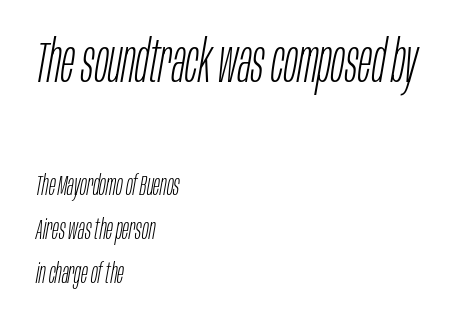
{"italic": "yes", "lean": "right", "slant_degrees": 10, "bold": "no", "weight": "light", "width": "condensed", "stroke_contrast": "low", "x_height": "large", "monospaced": "no", "underline": "no", "align": "left", "line_spacing": "normal", "line_spacing_ratio": 1.58, "letter_spacing": "normal", "letter_spacing_em": 0.0, "larger_block": "first", "size_ratio": 2.04, "glyph_px": 57}
